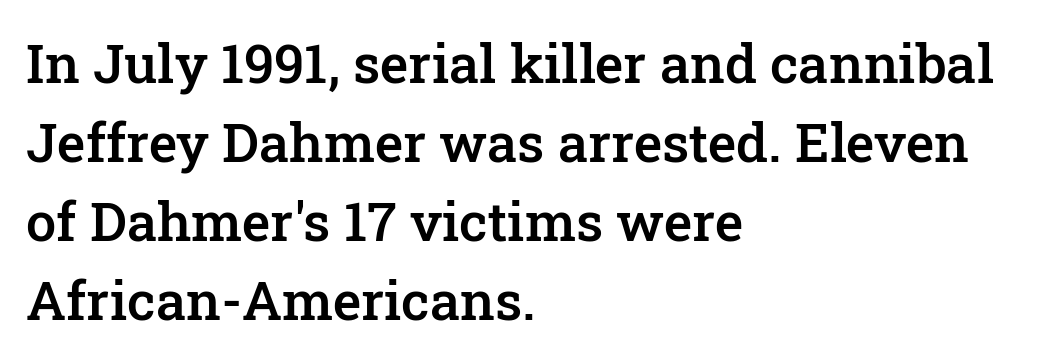
The image shows 54 px semibold serif type, upright; set left-aligned, normal line spacing (1.46x), normal letter spacing, not underlined; low stroke contrast and a medium x-height.
